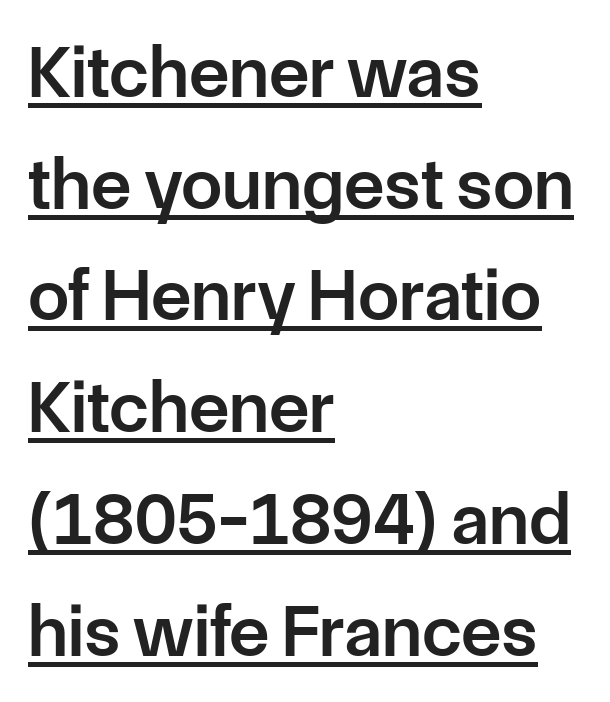
Q: Is the text bold? A: Semi-bold.
Q: Is the text italic (slanted)? A: No, it is upright.
Q: Is the typeface a serif or a sans-serif typeface? A: Sans-serif.
Q: Is the text underlined? A: Yes.
Q: How is the paragraph aligned? A: Left-aligned.
Q: Is the spacing between letters normal or unusually wide? A: Normal.
Q: Is the spacing between lines tight, normal or loose? A: Normal.
Q: Width (condensed, normal, or wide)? A: Normal.
Q: Stroke contrast? A: Low.
Q: x-height? A: Medium.
Q: Monospaced? A: No.
